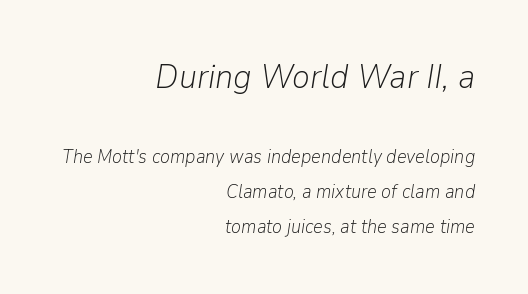
The image shows 34 px light type, italic (leaning right); set right-aligned, line spacing 1.85x, normal letter spacing, not underlined; the first (top) block is 1.79x larger; low stroke contrast and a medium x-height.
